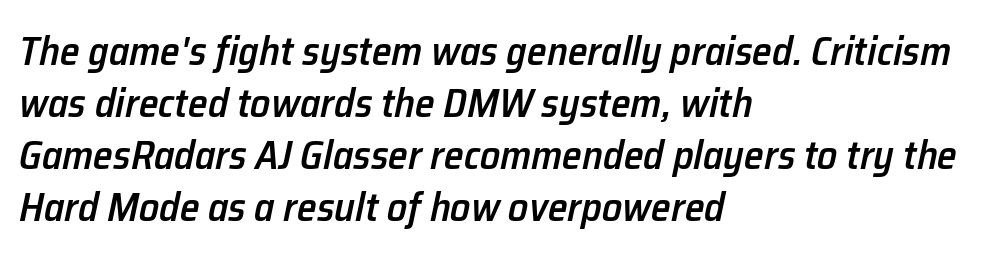
Q: Is the text bold? A: Semi-bold.
Q: Is the text italic (slanted)? A: Yes, it leans right by about 12 degrees.
Q: Is the text underlined? A: No.
Q: How is the paragraph aligned? A: Left-aligned.
Q: Is the spacing between letters normal or unusually wide? A: Normal.
Q: Is the spacing between lines tight, normal or loose? A: Normal.
Q: Width (condensed, normal, or wide)? A: Normal.
Q: Stroke contrast? A: Low.
Q: x-height? A: Medium.
Q: Monospaced? A: No.
